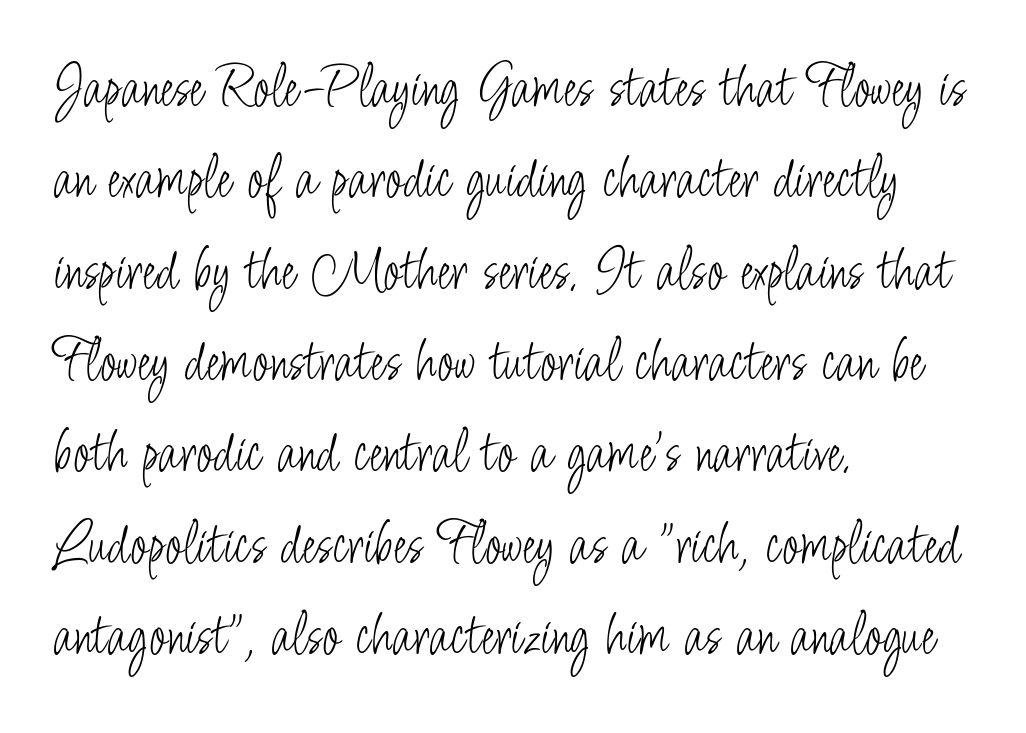
Any mark beneath the type? The region is blank. The space between consecutive lines is moderate. Is this a heavy cut? Hardly; it is regular or lighter. Compared with a centered layout, this one pins lines to the left instead.
